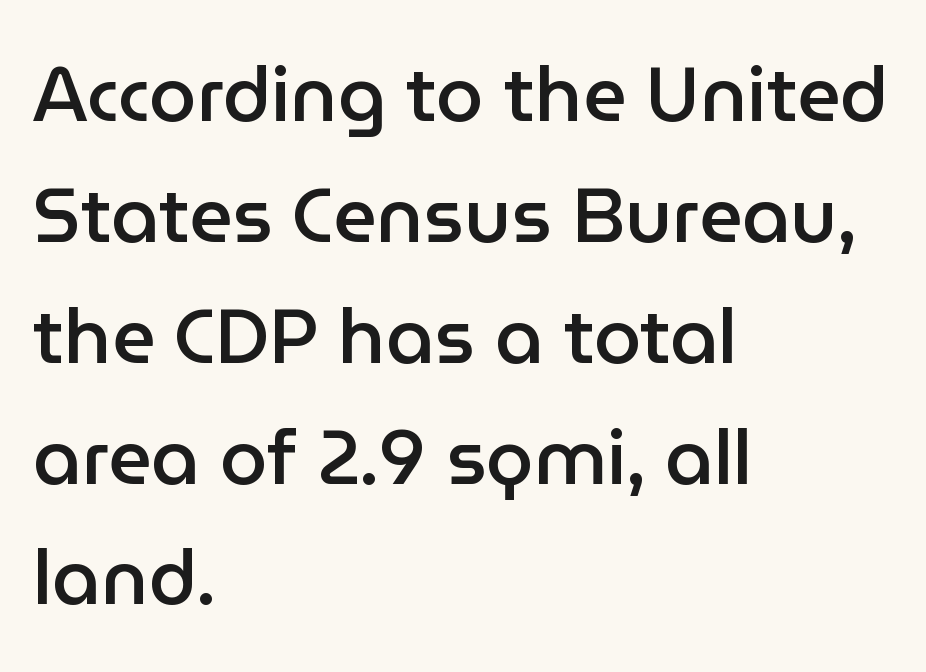
{"serif": "no", "italic": "no", "bold": "semi", "weight": "semibold", "width": "normal", "stroke_contrast": "low", "x_height": "medium", "monospaced": "no", "underline": "no", "align": "left", "line_spacing": "normal", "line_spacing_ratio": 1.59, "letter_spacing": "normal", "letter_spacing_em": 0.0, "glyph_px": 76}
